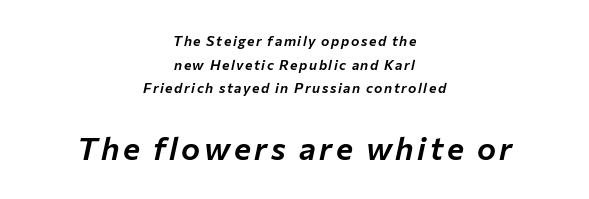
The image shows 32 px text type, italic (leaning right); set centered, normal line spacing (1.68x), not underlined; the second (bottom) block is 2.29x larger; low stroke contrast and a medium x-height.
